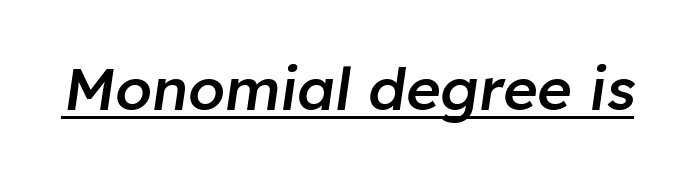
{"italic": "yes", "lean": "right", "slant_degrees": 8, "bold": "semi", "weight": "semibold", "width": "normal", "stroke_contrast": "low", "x_height": "medium", "monospaced": "no", "underline": "yes", "letter_spacing": "normal", "letter_spacing_em": 0.0, "glyph_px": 59}
